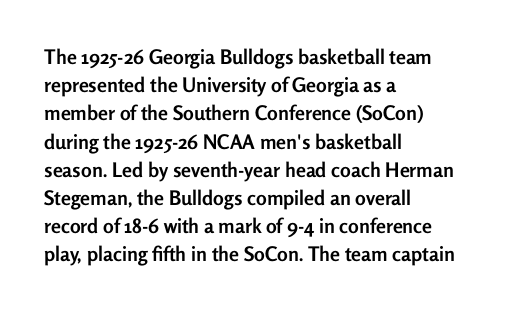
Upright lettering throughout. Each line starts at the same left margin while the right side varies. The passage shown has conventional tracking throughout. The glyphs have the mass of a bold cut. Summary of vertical rhythm: regular, with standard interline spacing. Words float on clear page, feet unadorned.
